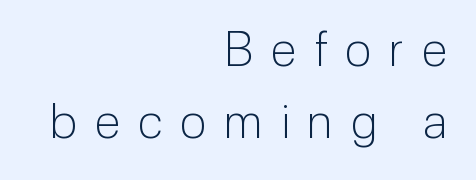
The image shows 48 px light sans-serif type, upright; set right-aligned, normal line spacing (1.51x), unusually wide letter spacing (+0.37 em), not underlined; low stroke contrast and a medium x-height.
